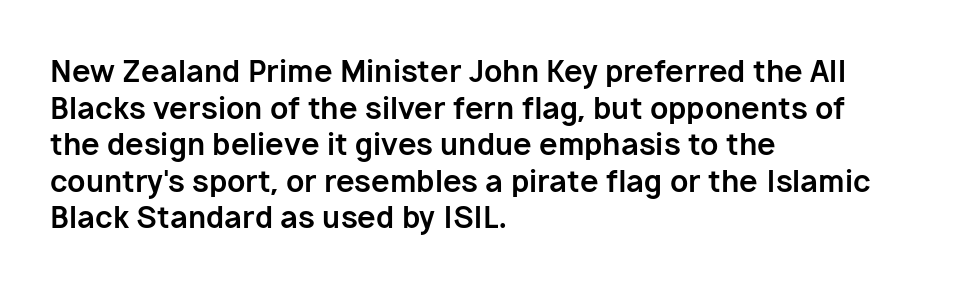
Q: Is the text bold? A: Yes.
Q: Is the text italic (slanted)? A: No, it is upright.
Q: Is the typeface a serif or a sans-serif typeface? A: Sans-serif.
Q: Is the text underlined? A: No.
Q: How is the paragraph aligned? A: Left-aligned.
Q: Is the spacing between letters normal or unusually wide? A: Normal.
Q: Width (condensed, normal, or wide)? A: Normal.
Q: Stroke contrast? A: Low.
Q: x-height? A: Medium.
Q: Monospaced? A: No.
